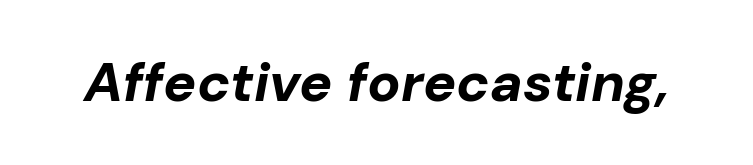
{"italic": "yes", "lean": "right", "slant_degrees": 10, "bold": "yes", "weight": "bold", "width": "normal", "stroke_contrast": "low", "x_height": "medium", "monospaced": "no", "underline": "no", "letter_spacing": "normal", "letter_spacing_em": 0.0, "glyph_px": 55}
